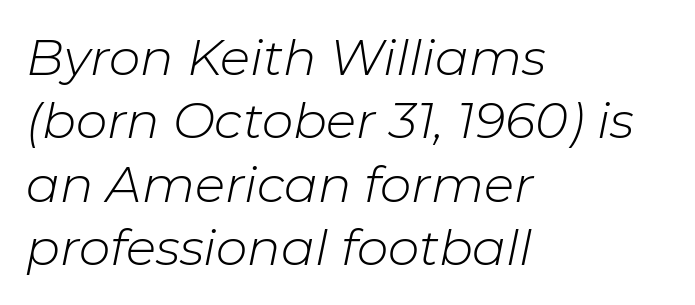
The image shows 50 px light type, italic (leaning right); set left-aligned, normal line spacing (1.27x), normal letter spacing, not underlined; low stroke contrast and a medium x-height.
